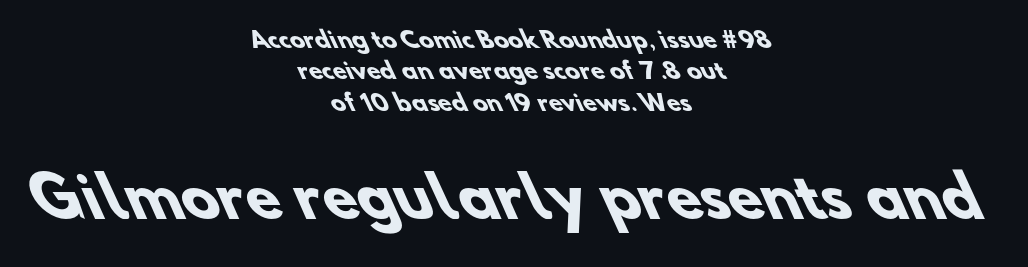
Is this a fixed-width face? No — the glyphs have proportional, varying widths. Font category for this specimen: sans-serif. Typesetter's note — lower block bumped up in size, upper block left smaller. Does the leading feel generous? No, just average. A full-strength bold gives these letters their thick strokes. The baseline area is clear.
